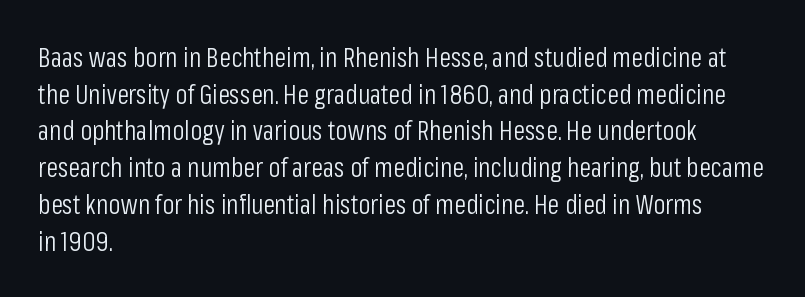
{"italic": "no", "bold": "no", "underline": "no", "align": "left", "line_spacing": "normal", "line_spacing_ratio": 1.36, "letter_spacing": "normal", "letter_spacing_em": 0.0, "glyph_px": 27}
